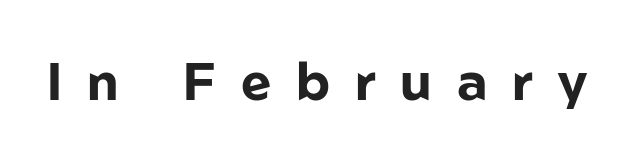
Q: Is the text bold? A: Yes.
Q: Is the text italic (slanted)? A: No, it is upright.
Q: Is the typeface a serif or a sans-serif typeface? A: Sans-serif.
Q: Is the text underlined? A: No.
Q: Is the spacing between letters normal or unusually wide? A: Unusually wide.
Q: Width (condensed, normal, or wide)? A: Normal.
Q: Stroke contrast? A: Low.
Q: x-height? A: Medium.
Q: Monospaced? A: No.
